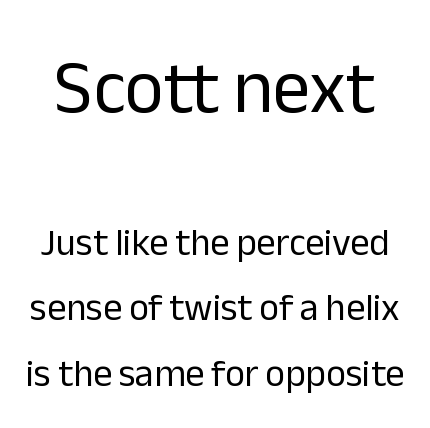
The image shows 75 px regular-weight sans-serif type, upright; set line spacing 1.72x, normal letter spacing, not underlined; the first (top) block is 1.97x larger; low stroke contrast and a medium x-height.
